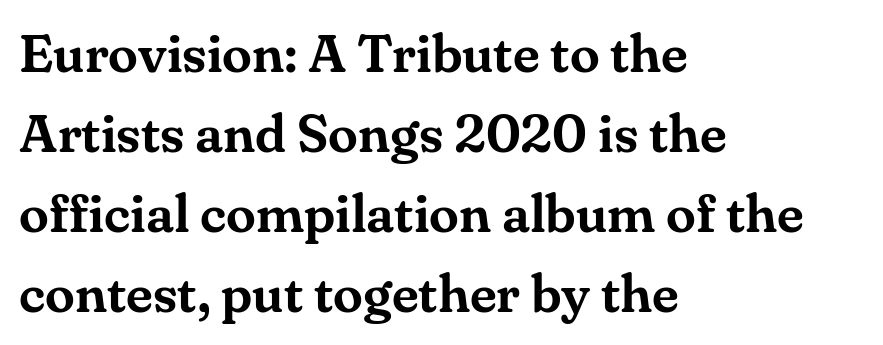
Plain, unruled lines of type. Is the block centered? No — it sits flush against the left margin. Leading matches the norm, producing a regular column. Spacing verdict: proportional, widths tailored to each character. Vertical strokes here are truly vertical. Nobody touched the tracking dial on this one.
